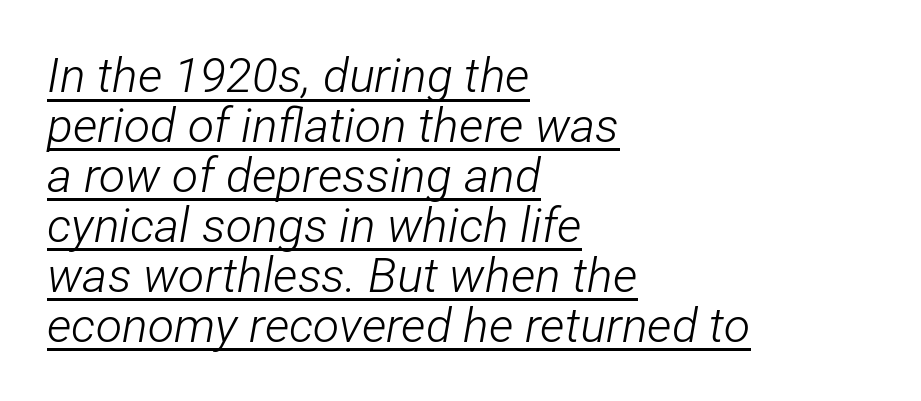
The image shows 48 px light, condensed type, italic (leaning right); set left-aligned, tight line spacing (1.04x), normal letter spacing, underlined; low stroke contrast and a medium x-height.
